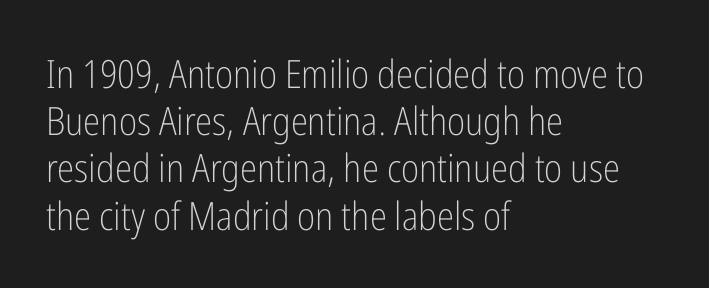
Letter spacing: default. Nothing heavy about these letters — not bold at all. Notice how the passage keeps a crisp vertical edge on the left only. The lettering holds an erect, upright posture throughout. The gap between lines stays unmarked. Character widths vary here, with narrow letters taking less room than wide ones.
